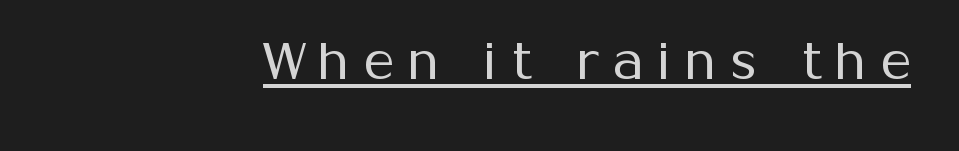
No italicization has been applied; the sample stays upright. Compared with typical body copy, the letter spacing here is much looser. The words here are underlined. Serifs: no, the terminals of the letterforms are clean. Note the varied advance widths — an 'i' is clearly narrower than an 'm'. The typeface has the unassuming heft of standard copy or less.
